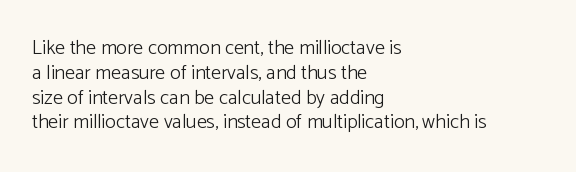
Each stroke keeps to a modest, everyday thickness or less. The type is set solid horizontally, with unmodified tracking. Italic: no, the glyphs are upright roman. In CSS terms this would be text-align: left.
